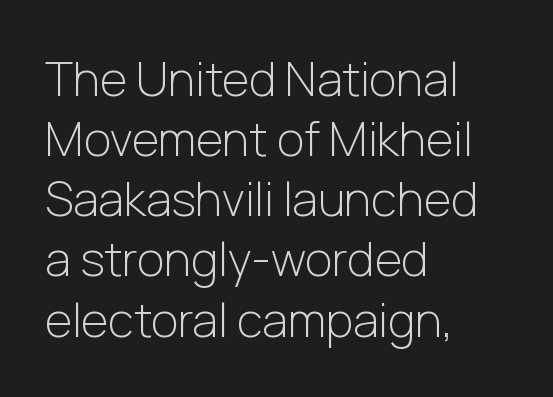
The image shows 47 px light sans-serif type, upright; set left-aligned, normal line spacing (1.28x), normal letter spacing, not underlined; low stroke contrast and a medium x-height.
